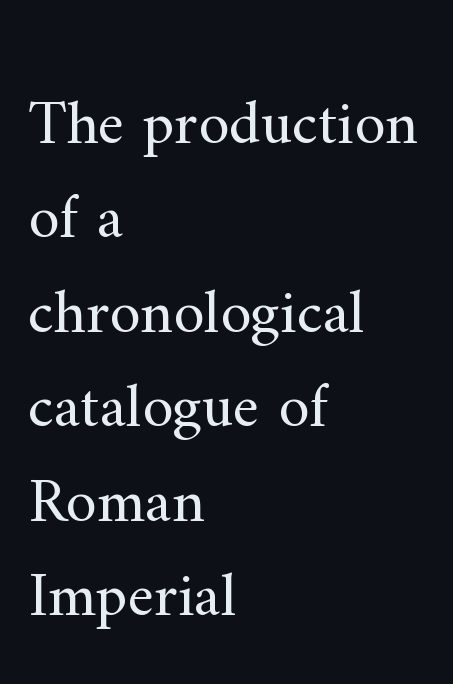
{"serif": "yes", "italic": "no", "bold": "no", "weight": "regular", "width": "normal", "stroke_contrast": "medium", "x_height": "small", "monospaced": "no", "underline": "no", "align": "left", "line_spacing": "normal", "line_spacing_ratio": 1.5, "letter_spacing": "normal", "letter_spacing_em": 0.0, "glyph_px": 63}
